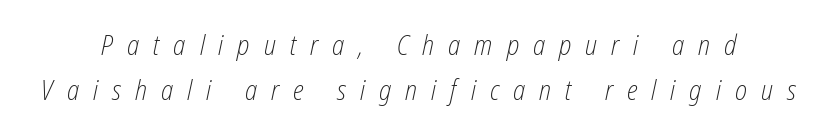
Compared with typical body copy, the letter spacing here is much looser. Quick note: italic. Stems and bowls with no extra thickness — not bold. Spacing verdict: proportional, widths tailored to each character. Whoever set this chose a conventional vertical rhythm.
